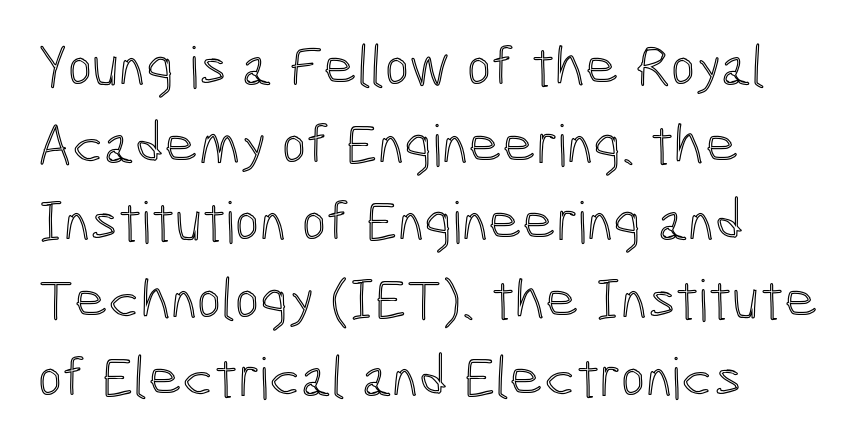
Q: Is the text italic (slanted)? A: No, it is upright.
Q: Is the text underlined? A: No.
Q: How is the paragraph aligned? A: Left-aligned.
Q: Is the spacing between letters normal or unusually wide? A: Normal.
Q: Is the spacing between lines tight, normal or loose? A: Normal.
Q: Width (condensed, normal, or wide)? A: Condensed.
Q: x-height? A: Medium.
Q: Monospaced? A: No.
